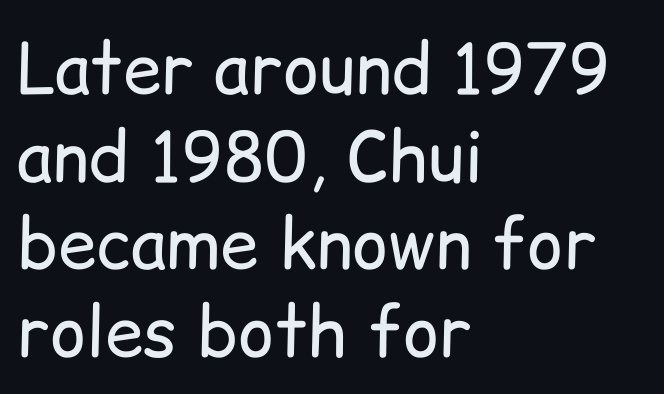
A typesetter would call this leading conventional body-copy spacing. Horizontal alignment here is leftward, the default for most running prose. The zone under the glyphs is completely vacant. The gaps between neighbouring characters are ordinary and unremarkable. Caption: face not bold, strokes unweighted.
